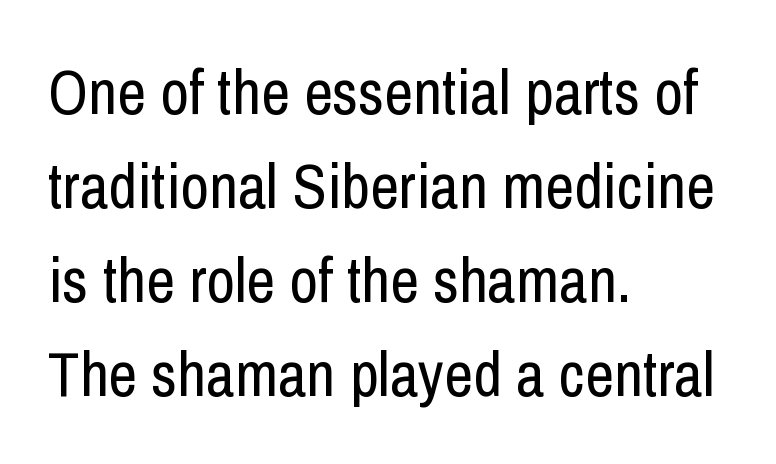
These lines keep a tight, regular rhythm from letter to letter. No feet cap the strokes, marking this as sans-serif type. Unbolded letterforms with no extra heft. These lines are rendered in a variable-pitch font. When letters stand straight like this, we call the style roman or upright. Horizontal bands of white between lines are of average thickness.
